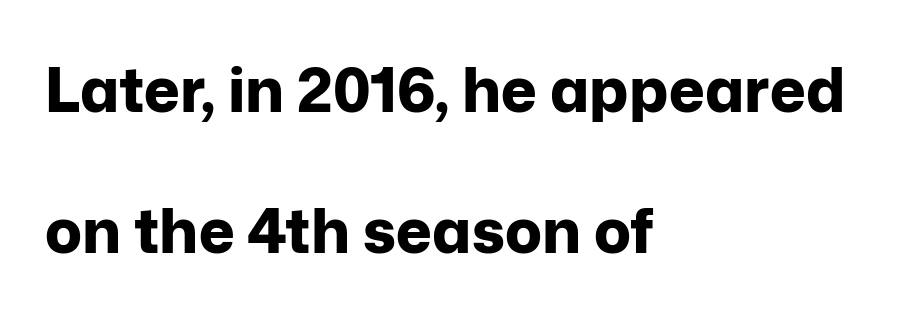
Q: Is the text bold? A: Yes.
Q: Is the text italic (slanted)? A: No, it is upright.
Q: Is the typeface a serif or a sans-serif typeface? A: Sans-serif.
Q: Is the text underlined? A: No.
Q: How is the paragraph aligned? A: Left-aligned.
Q: Is the spacing between letters normal or unusually wide? A: Normal.
Q: Is the spacing between lines tight, normal or loose? A: Loose.
Q: Width (condensed, normal, or wide)? A: Normal.
Q: Stroke contrast? A: Low.
Q: x-height? A: Medium.
Q: Monospaced? A: No.
